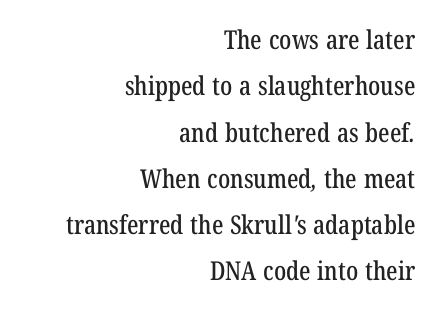
{"underline": "no", "align": "right", "line_spacing_ratio": 1.78, "letter_spacing": "normal", "letter_spacing_em": 0.0, "glyph_px": 26}
